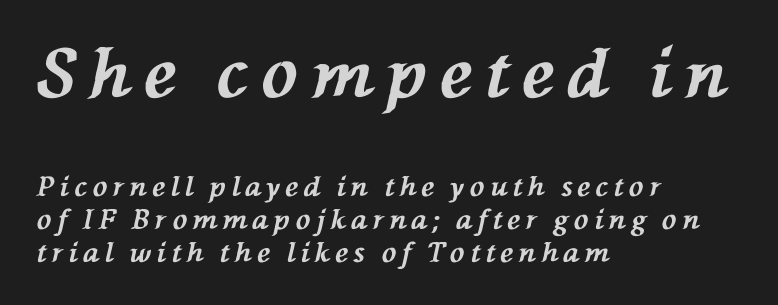
Q: Is the text bold? A: Yes.
Q: Is the text italic (slanted)? A: Yes, it leans left by about 76 degrees.
Q: Is the text underlined? A: No.
Q: How is the paragraph aligned? A: Left-aligned.
Q: Is the spacing between letters normal or unusually wide? A: Unusually wide.
Q: Which block of text is set in a larger size, the first (top) or the second (bottom)? A: The first (top) one.
Q: Width (condensed, normal, or wide)? A: Normal.
Q: Stroke contrast? A: Medium.
Q: x-height? A: Medium.
Q: Monospaced? A: No.
